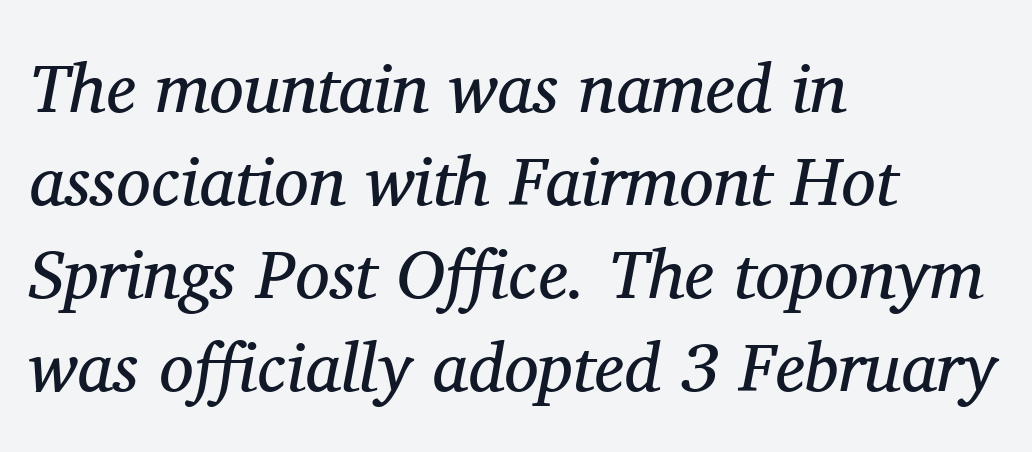
{"serif": "yes", "italic": "yes", "lean": "right", "slant_degrees": 11, "bold": "no", "weight": "regular", "width": "normal", "stroke_contrast": "medium", "x_height": "medium", "monospaced": "no", "underline": "no", "align": "left", "line_spacing": "normal", "line_spacing_ratio": 1.35, "letter_spacing": "normal", "letter_spacing_em": 0.0, "glyph_px": 69}
